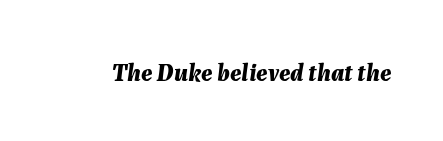
The image shows 25 px bold type, italic (leaning right); set normal letter spacing, not underlined.
